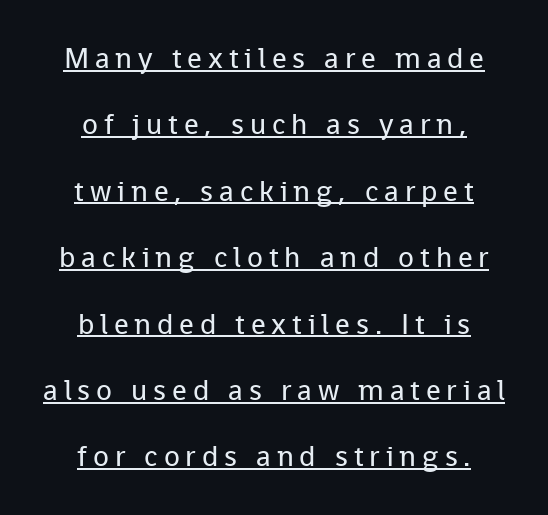
{"serif": "no", "italic": "no", "bold": "no", "weight": "regular", "width": "normal", "stroke_contrast": "low", "x_height": "medium", "monospaced": "no", "underline": "yes", "align": "center", "line_spacing": "loose", "line_spacing_ratio": 2.29, "letter_spacing": "wide", "letter_spacing_em": 0.2, "glyph_px": 29}
